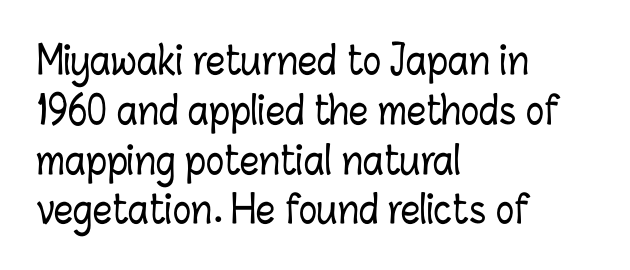
{"italic": "no", "width": "condensed", "stroke_contrast": "low", "x_height": "medium", "monospaced": "no", "underline": "no", "align": "left", "line_spacing": "normal", "line_spacing_ratio": 1.31, "letter_spacing": "normal", "letter_spacing_em": 0.0, "glyph_px": 38}
